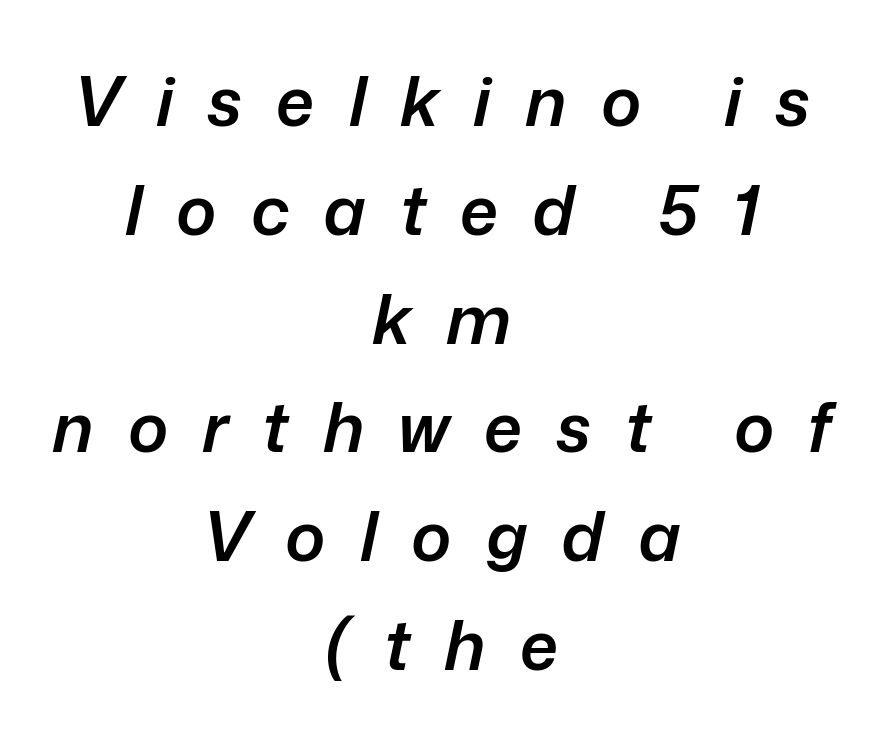
Q: Is the text bold? A: Semi-bold.
Q: Is the text italic (slanted)? A: Yes, it leans right by about 12 degrees.
Q: Is the text underlined? A: No.
Q: How is the paragraph aligned? A: Centered.
Q: Is the spacing between letters normal or unusually wide? A: Unusually wide.
Q: Is the spacing between lines tight, normal or loose? A: Normal.
Q: Width (condensed, normal, or wide)? A: Normal.
Q: Stroke contrast? A: Low.
Q: x-height? A: Medium.
Q: Monospaced? A: No.
